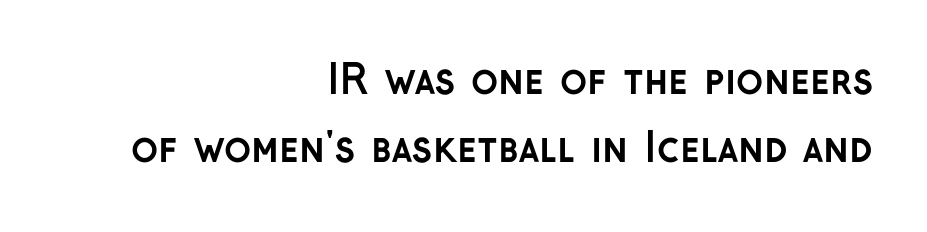
{"serif": "no", "italic": "no", "bold": "yes", "weight": "semibold", "width": "normal", "stroke_contrast": "low", "x_height": "medium", "monospaced": "no", "underline": "no", "align": "right", "line_spacing": "normal", "line_spacing_ratio": 1.69, "letter_spacing": "normal", "letter_spacing_em": 0.0, "glyph_px": 40}
